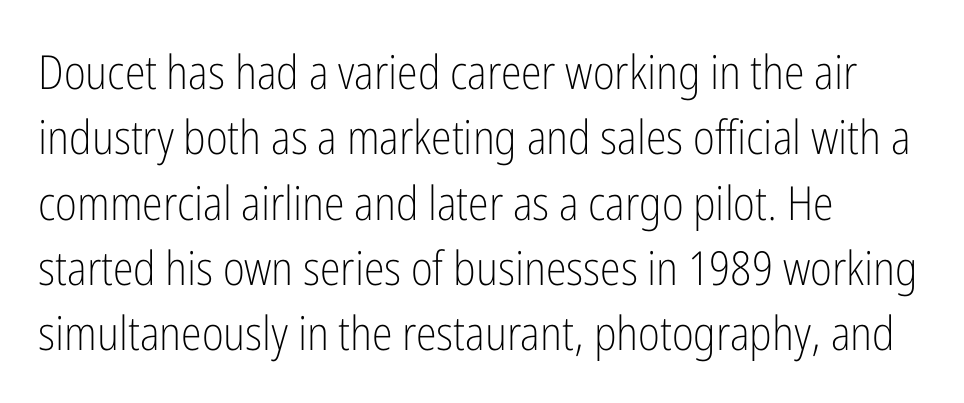
The lines are quadded left. The baseline area is clear. You can tell it's not italic because the verticals are truly vertical. Letter spacing: default. Font category for this specimen: sans-serif. The passage shown is typed in a proportional face where columns would drift.
